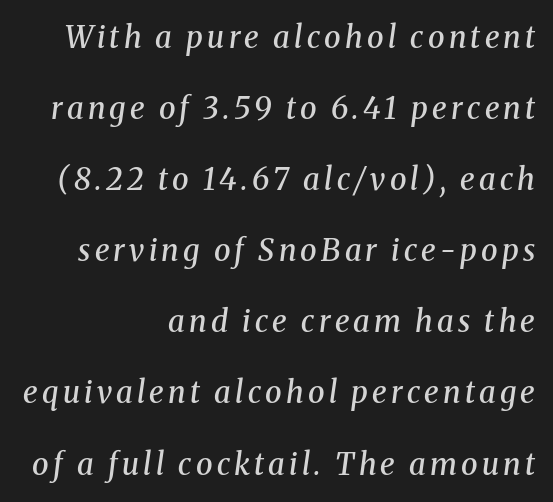
Q: Is the text bold? A: Semi-bold.
Q: Is the text italic (slanted)? A: Yes, it leans right by about 8 degrees.
Q: Is the typeface a serif or a sans-serif typeface? A: Serif.
Q: Is the text underlined? A: No.
Q: How is the paragraph aligned? A: Right-aligned.
Q: Is the spacing between lines tight, normal or loose? A: Loose.
Q: Width (condensed, normal, or wide)? A: Normal.
Q: Stroke contrast? A: Medium.
Q: x-height? A: Medium.
Q: Monospaced? A: No.
